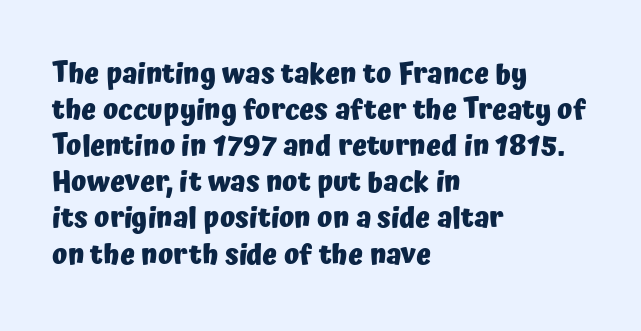
{"serif": "no", "italic": "no", "bold": "yes", "weight": "heavy", "width": "normal", "stroke_contrast": "low", "x_height": "medium", "monospaced": "no", "underline": "no", "align": "left", "line_spacing": "normal", "line_spacing_ratio": 1.29, "letter_spacing": "normal", "letter_spacing_em": 0.0, "glyph_px": 28}
